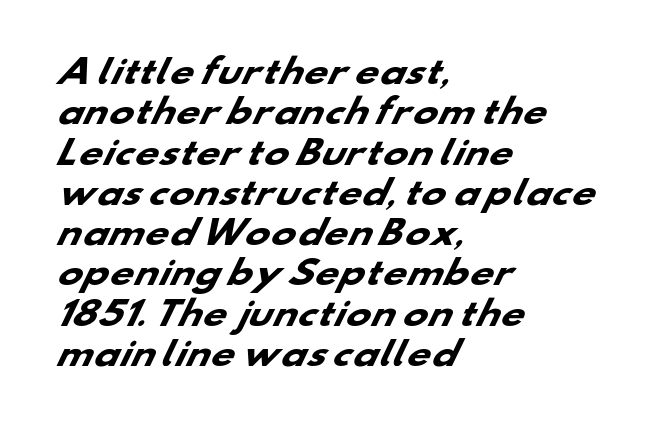
Serif or sans? Sans — the stroke terminals are bare. Tracking value appears to be zero — textbook default spacing. Left-aligned paragraph, ragged on the right. Is this a fixed-width face? No — the glyphs have proportional, varying widths. These lines carry a lot of weight — the face is fully bold. Clear beneath every line of the passage.
